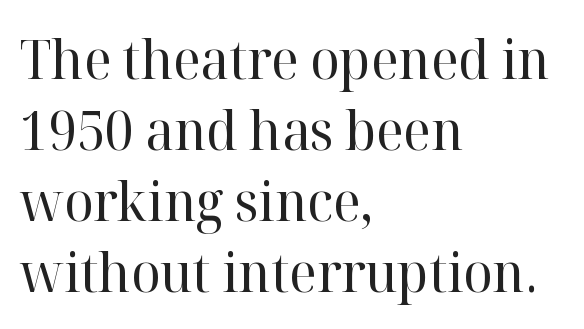
The image shows 55 px regular-weight serif type, upright; set left-aligned, normal line spacing (1.29x), normal letter spacing, not underlined; high stroke contrast and a medium x-height.
